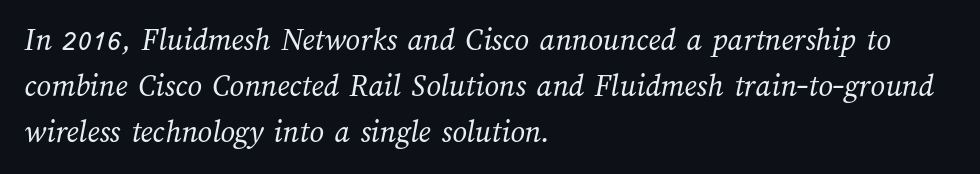
The image shows 32 px regular-weight type; set left-aligned, normal line spacing (1.44x), normal letter spacing, not underlined; medium stroke contrast and a medium x-height.
